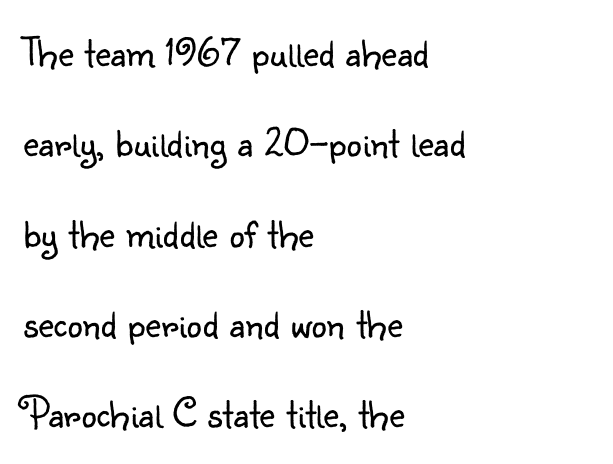
The image shows 43 px light sans-serif type, upright; set left-aligned, loose line spacing (2.1x), normal letter spacing, not underlined; low stroke contrast and a small x-height.
